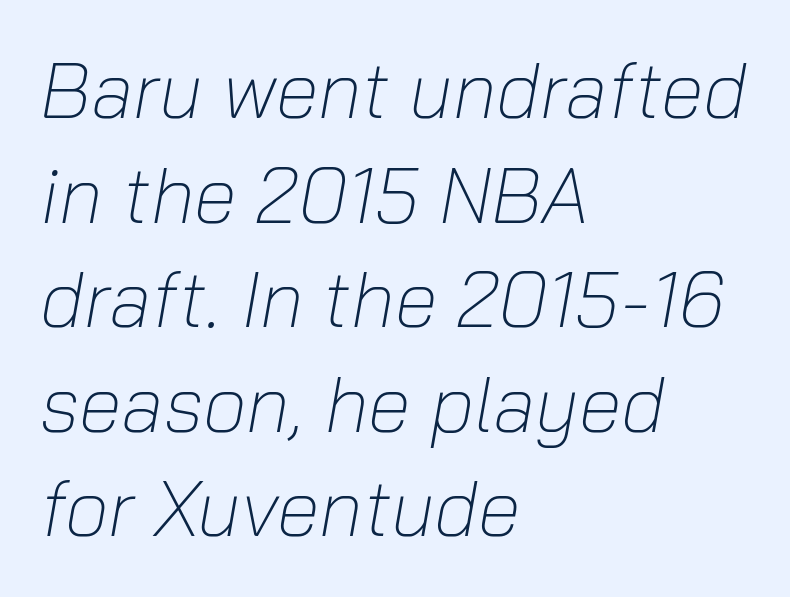
Q: Is the text bold? A: No.
Q: Is the text italic (slanted)? A: Yes, it leans right by about 10 degrees.
Q: Is the text underlined? A: No.
Q: How is the paragraph aligned? A: Left-aligned.
Q: Is the spacing between letters normal or unusually wide? A: Normal.
Q: Is the spacing between lines tight, normal or loose? A: Normal.
Q: Width (condensed, normal, or wide)? A: Normal.
Q: Stroke contrast? A: Low.
Q: x-height? A: Medium.
Q: Monospaced? A: No.
